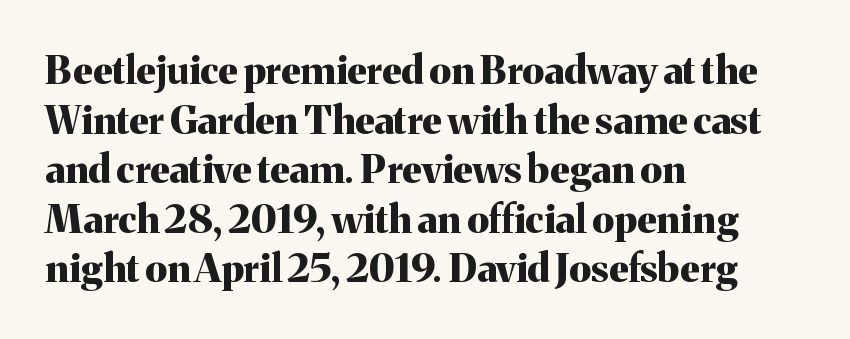
Q: Is the text bold? A: Yes.
Q: Is the text italic (slanted)? A: No, it is upright.
Q: Is the typeface a serif or a sans-serif typeface? A: Serif.
Q: Is the text underlined? A: No.
Q: How is the paragraph aligned? A: Left-aligned.
Q: Is the spacing between letters normal or unusually wide? A: Normal.
Q: Is the spacing between lines tight, normal or loose? A: Normal.
Q: Width (condensed, normal, or wide)? A: Normal.
Q: Stroke contrast? A: Medium.
Q: x-height? A: Medium.
Q: Monospaced? A: No.
